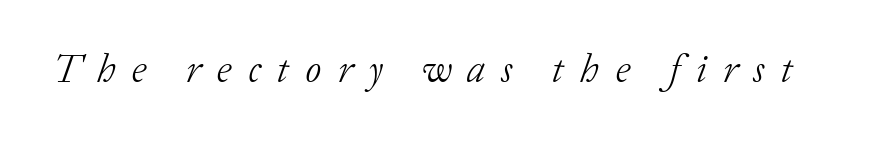
The text carries the slant typical of an italic or oblique font. Weight: in the light-to-regular range. This rendering employs a face with finishing strokes, i.e., a serif. Loose tracking; the words dissolve into strings of separated letters. Each letter keeps its own natural width here, so spacing adapts to shape.
